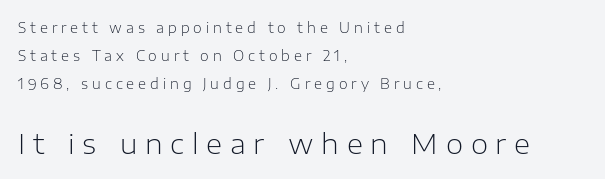
Q: Is the text bold? A: No.
Q: Is the text italic (slanted)? A: No, it is upright.
Q: Is the typeface a serif or a sans-serif typeface? A: Sans-serif.
Q: Is the text underlined? A: No.
Q: How is the paragraph aligned? A: Left-aligned.
Q: Is the spacing between letters normal or unusually wide? A: Unusually wide.
Q: Is the spacing between lines tight, normal or loose? A: Loose.
Q: Which block of text is set in a larger size, the first (top) or the second (bottom)? A: The second (bottom) one.
Q: Width (condensed, normal, or wide)? A: Normal.
Q: Stroke contrast? A: Low.
Q: x-height? A: Medium.
Q: Monospaced? A: No.
